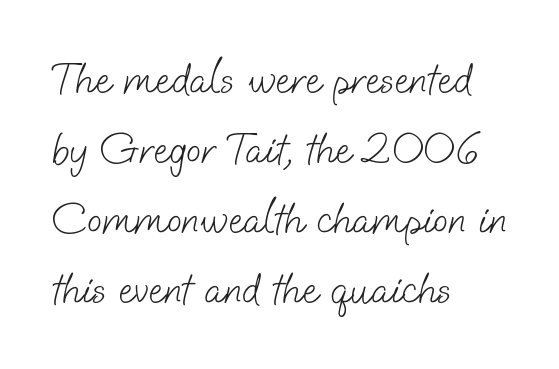
{"serif": "no", "bold": "no", "weight": "light", "width": "normal", "stroke_contrast": "low", "x_height": "small", "monospaced": "no", "underline": "no", "align": "left", "line_spacing": "normal", "line_spacing_ratio": 1.59, "letter_spacing": "normal", "letter_spacing_em": 0.0, "glyph_px": 44}
